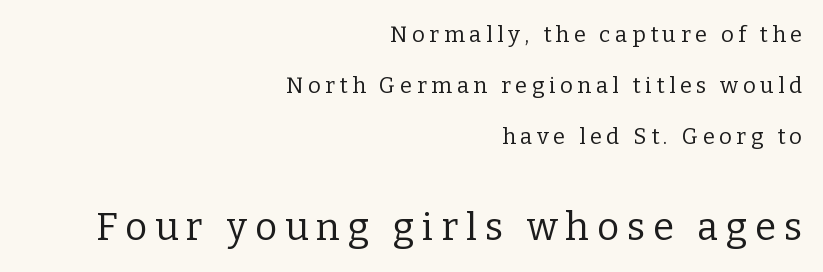
{"serif": "yes", "italic": "no", "bold": "no", "weight": "regular", "width": "normal", "stroke_contrast": "low", "x_height": "medium", "monospaced": "no", "underline": "no", "align": "right", "line_spacing": "loose", "line_spacing_ratio": 2.31, "letter_spacing": "wide", "letter_spacing_em": 0.21, "larger_block": "second", "size_ratio": 1.73, "glyph_px": 38}
